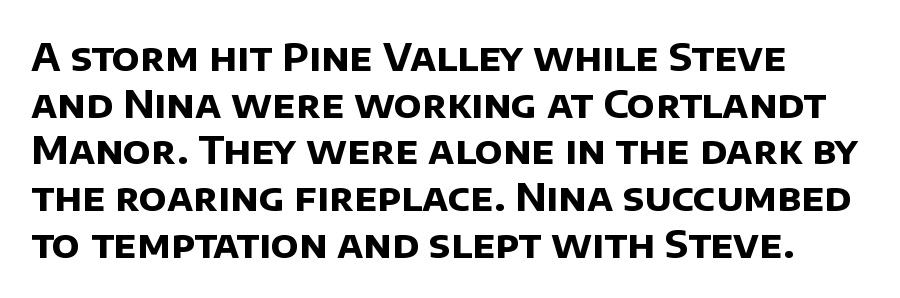
{"serif": "no", "bold": "yes", "weight": "bold", "width": "normal", "stroke_contrast": "low", "x_height": "large", "monospaced": "no", "underline": "no", "line_spacing_ratio": 1.23, "letter_spacing": "normal", "letter_spacing_em": 0.0, "glyph_px": 38}
